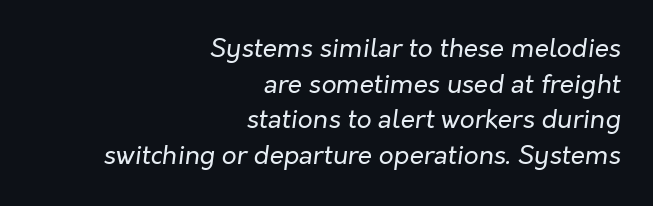
Q: Is the text bold? A: No.
Q: Is the text italic (slanted)? A: Yes, it leans right by about 7 degrees.
Q: Is the text underlined? A: No.
Q: How is the paragraph aligned? A: Right-aligned.
Q: Is the spacing between letters normal or unusually wide? A: Normal.
Q: Is the spacing between lines tight, normal or loose? A: Normal.
